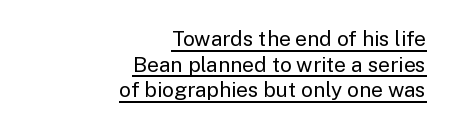
Q: Is the text bold? A: No.
Q: Is the text italic (slanted)? A: No, it is upright.
Q: Is the text underlined? A: Yes.
Q: How is the paragraph aligned? A: Right-aligned.
Q: Is the spacing between letters normal or unusually wide? A: Normal.
